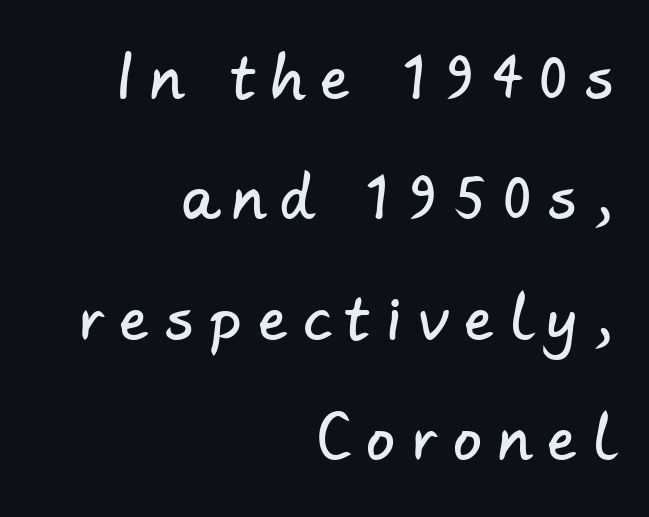
The image shows 57 px sans-serif type; set right-aligned, loose line spacing (2.11x), unusually wide letter spacing (+0.29 em), not underlined; low stroke contrast and a small x-height.
